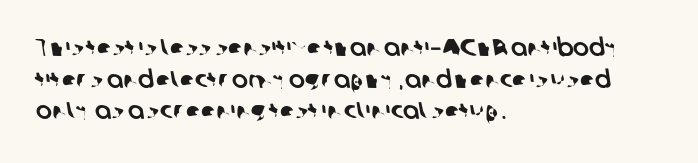
Q: Is the text underlined? A: No.
Q: How is the paragraph aligned? A: Left-aligned.
Q: Is the spacing between letters normal or unusually wide? A: Normal.
Q: Is the spacing between lines tight, normal or loose? A: Normal.
